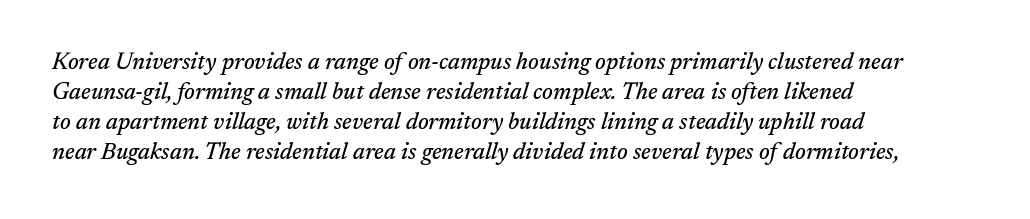
Q: Is the text italic (slanted)? A: Yes, it leans right by about 17 degrees.
Q: Is the text underlined? A: No.
Q: How is the paragraph aligned? A: Left-aligned.
Q: Is the spacing between letters normal or unusually wide? A: Normal.
Q: Is the spacing between lines tight, normal or loose? A: Normal.
